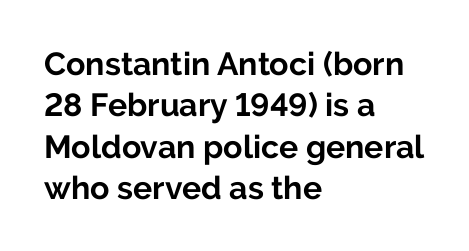
The image shows 32 px bold sans-serif type, upright; set left-aligned, normal line spacing (1.29x), normal letter spacing, not underlined; low stroke contrast and a medium x-height.
